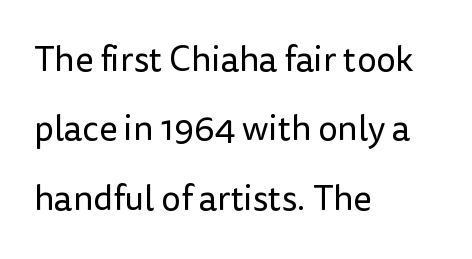
The image shows 35 px regular-weight sans-serif type, upright; set left-aligned, loose line spacing (1.98x), normal letter spacing, not underlined; low stroke contrast and a medium x-height.
